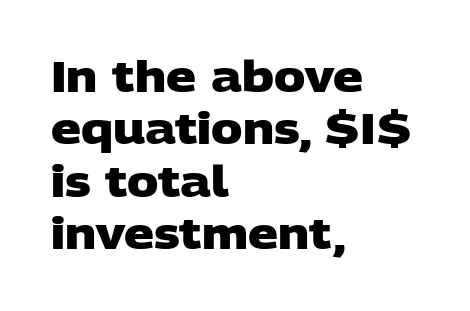
Q: Is the text bold? A: Yes.
Q: Is the typeface a serif or a sans-serif typeface? A: Sans-serif.
Q: Is the text underlined? A: No.
Q: How is the paragraph aligned? A: Left-aligned.
Q: Is the spacing between letters normal or unusually wide? A: Normal.
Q: Is the spacing between lines tight, normal or loose? A: Normal.
Q: Width (condensed, normal, or wide)? A: Wide.
Q: Stroke contrast? A: Low.
Q: x-height? A: Large.
Q: Monospaced? A: No.
